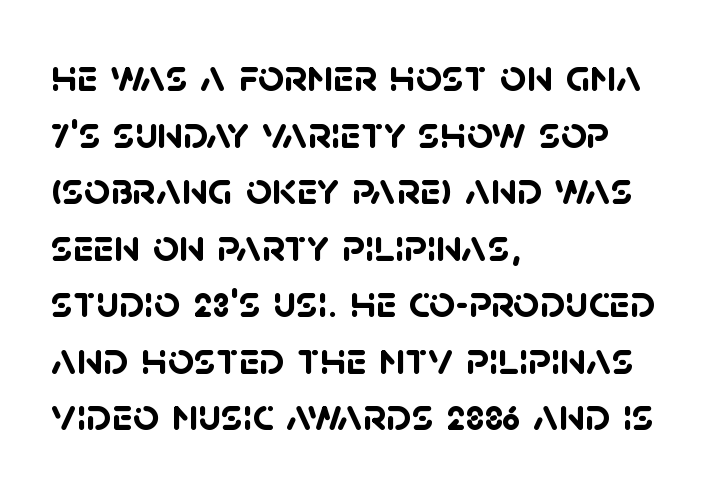
Q: Is the text bold? A: Yes.
Q: Is the typeface a serif or a sans-serif typeface? A: Sans-serif.
Q: Is the text underlined? A: No.
Q: How is the paragraph aligned? A: Left-aligned.
Q: Is the spacing between letters normal or unusually wide? A: Normal.
Q: Width (condensed, normal, or wide)? A: Normal.
Q: Stroke contrast? A: Low.
Q: x-height? A: Large.
Q: Monospaced? A: No.
